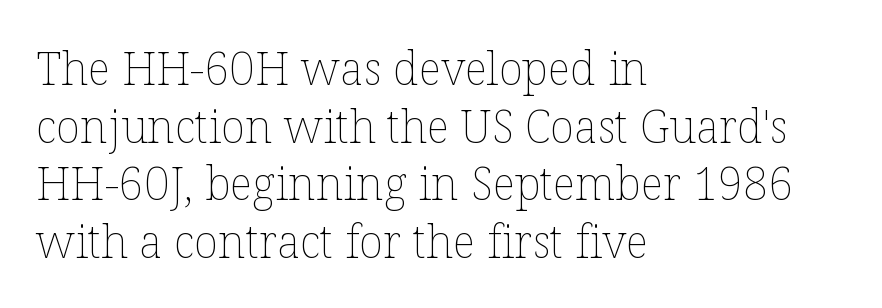
The image shows 45 px thin type, upright; set left-aligned, normal line spacing (1.28x), normal letter spacing, not underlined; low stroke contrast and a medium x-height.
